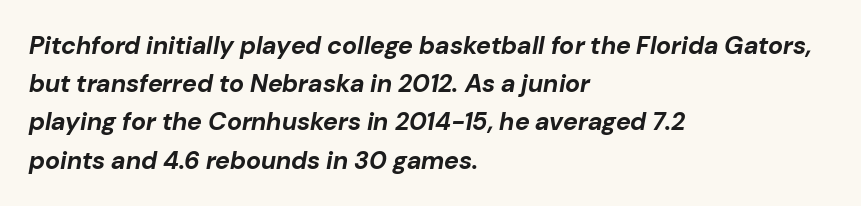
Q: Is the text bold? A: Yes.
Q: Is the text italic (slanted)? A: Yes, it leans right by about 10 degrees.
Q: Is the text underlined? A: No.
Q: How is the paragraph aligned? A: Left-aligned.
Q: Is the spacing between letters normal or unusually wide? A: Normal.
Q: Is the spacing between lines tight, normal or loose? A: Normal.
